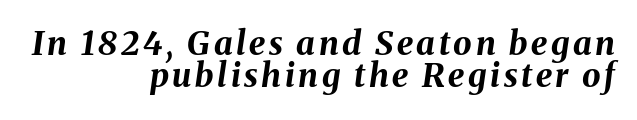
The image shows 33 px bold type, italic (leaning right); set right-aligned, tight line spacing (0.98x), not underlined; medium stroke contrast and a medium x-height.
